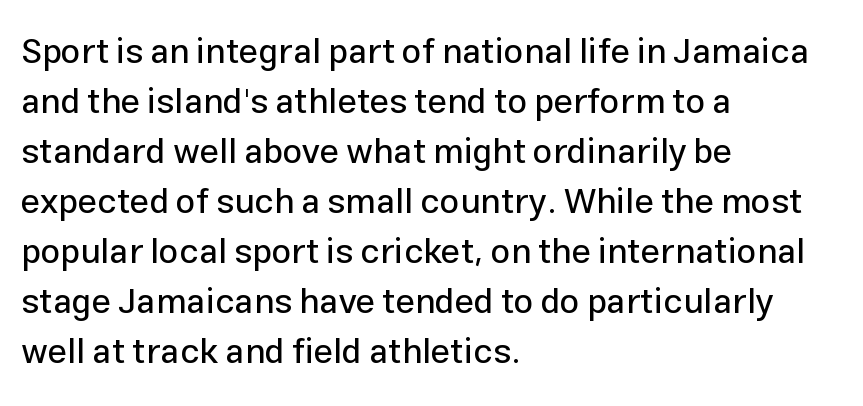
{"serif": "no", "italic": "no", "width": "normal", "stroke_contrast": "low", "x_height": "medium", "monospaced": "no", "underline": "no", "align": "left", "line_spacing": "normal", "line_spacing_ratio": 1.43, "letter_spacing": "normal", "letter_spacing_em": 0.0, "glyph_px": 35}
